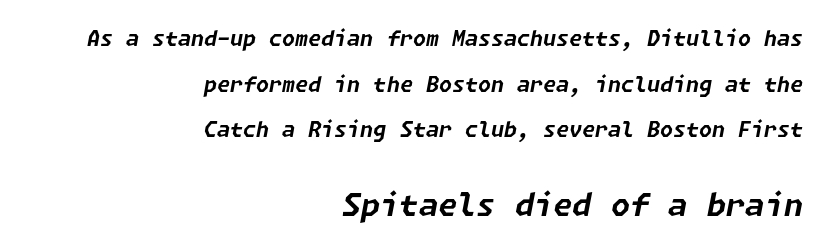
This is heavy type, rendered in bold. Observe the ordinary spacing: letters are neighbours, not strangers. In terms of posture, this sample is oblique. Quick note: interline space is abundant. Reading top to bottom, the characters get bigger at the block break.
